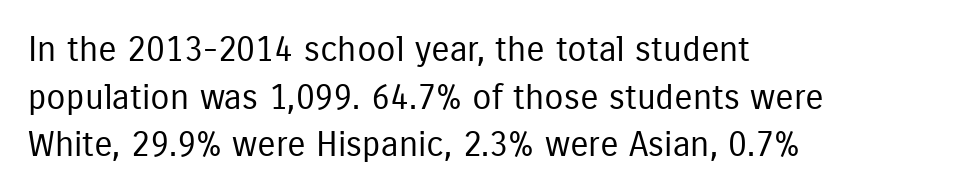
The image shows 35 px regular-weight, condensed sans-serif type, upright; set left-aligned, normal line spacing (1.36x), normal letter spacing, not underlined; low stroke contrast and a medium x-height.
